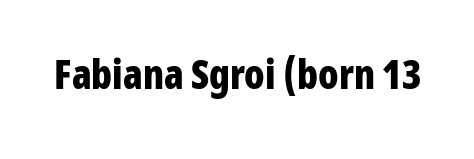
Q: Is the text bold? A: Yes.
Q: Is the text italic (slanted)? A: No, it is upright.
Q: Is the typeface a serif or a sans-serif typeface? A: Sans-serif.
Q: Is the text underlined? A: No.
Q: Is the spacing between letters normal or unusually wide? A: Normal.
Q: Width (condensed, normal, or wide)? A: Condensed.
Q: Stroke contrast? A: Low.
Q: x-height? A: Medium.
Q: Monospaced? A: No.
